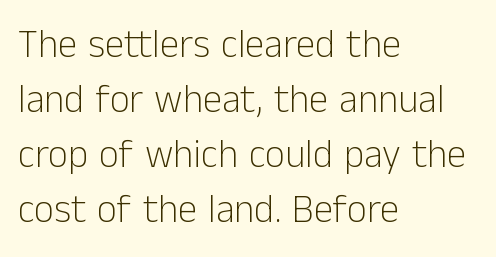
Q: Is the text bold? A: No.
Q: Is the text italic (slanted)? A: No, it is upright.
Q: Is the typeface a serif or a sans-serif typeface? A: Sans-serif.
Q: Is the text underlined? A: No.
Q: How is the paragraph aligned? A: Left-aligned.
Q: Is the spacing between letters normal or unusually wide? A: Normal.
Q: Is the spacing between lines tight, normal or loose? A: Normal.
Q: Width (condensed, normal, or wide)? A: Normal.
Q: Stroke contrast? A: Low.
Q: x-height? A: Medium.
Q: Monospaced? A: No.
